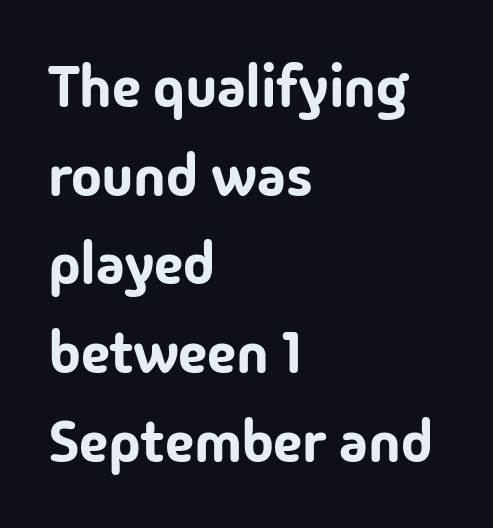
{"serif": "no", "italic": "no", "width": "normal", "stroke_contrast": "low", "x_height": "medium", "monospaced": "no", "underline": "no", "align": "left", "line_spacing": "normal", "line_spacing_ratio": 1.53, "letter_spacing": "normal", "letter_spacing_em": 0.0, "glyph_px": 58}
